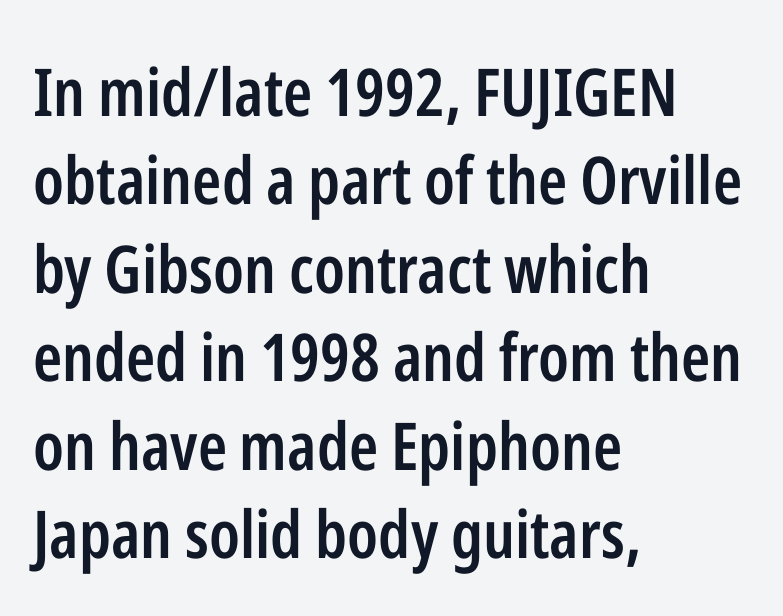
{"serif": "no", "italic": "no", "bold": "semi", "weight": "semibold", "width": "condensed", "stroke_contrast": "low", "x_height": "medium", "monospaced": "no", "underline": "no", "align": "left", "line_spacing": "normal", "line_spacing_ratio": 1.34, "letter_spacing": "normal", "letter_spacing_em": 0.0, "glyph_px": 66}
